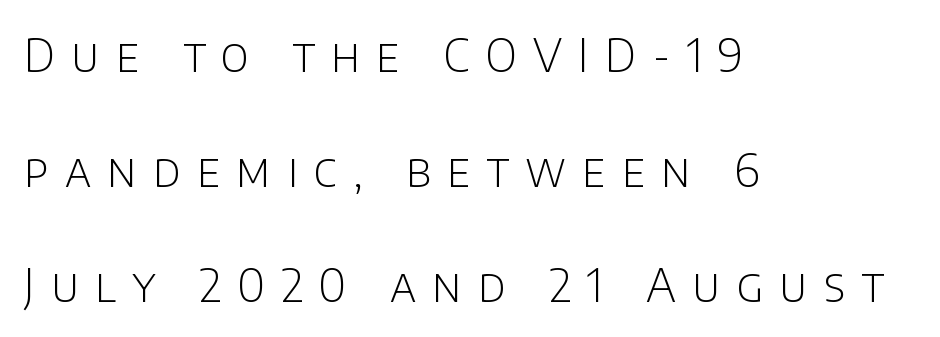
{"serif": "no", "italic": "no", "bold": "no", "weight": "light", "width": "normal", "stroke_contrast": "low", "x_height": "large", "monospaced": "no", "underline": "no", "align": "left", "line_spacing": "loose", "line_spacing_ratio": 2.5, "letter_spacing": "wide", "letter_spacing_em": 0.35, "glyph_px": 46}
